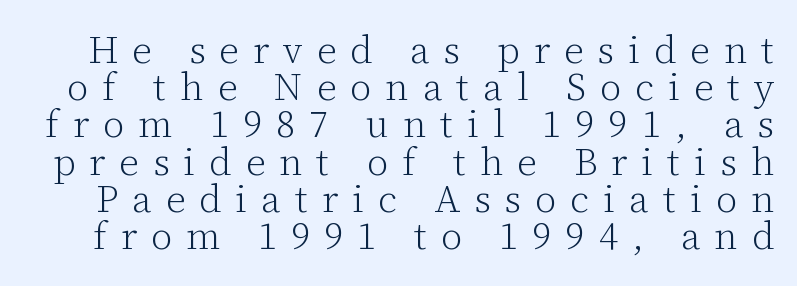
Q: Is the text bold? A: No.
Q: Is the text italic (slanted)? A: No, it is upright.
Q: Is the typeface a serif or a sans-serif typeface? A: Serif.
Q: Is the text underlined? A: No.
Q: Is the spacing between letters normal or unusually wide? A: Unusually wide.
Q: Is the spacing between lines tight, normal or loose? A: Tight.
Q: Width (condensed, normal, or wide)? A: Normal.
Q: Stroke contrast? A: Low.
Q: x-height? A: Medium.
Q: Monospaced? A: No.
